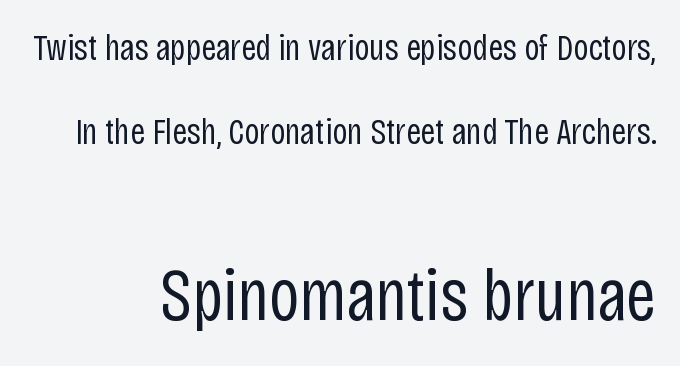
The image shows 74 px regular-weight, condensed sans-serif type, upright; set right-aligned, loose line spacing (2.26x), normal letter spacing, not underlined; the second (bottom) block is 2.0x larger; low stroke contrast and a large x-height.
